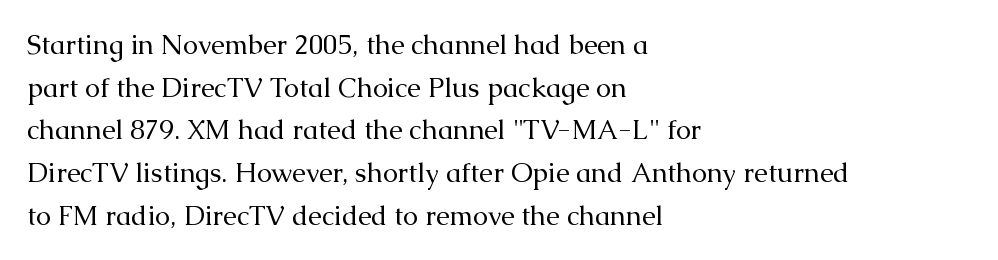
Q: Is the text bold? A: No.
Q: Is the text italic (slanted)? A: No, it is upright.
Q: Is the text underlined? A: No.
Q: How is the paragraph aligned? A: Left-aligned.
Q: Is the spacing between letters normal or unusually wide? A: Normal.
Q: Is the spacing between lines tight, normal or loose? A: Normal.
